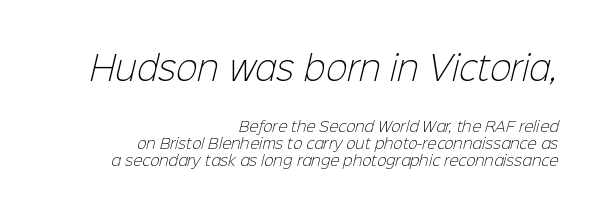
The passage shown has conventional tracking throughout. Serifs: no, the terminals of the letterforms are clean. Compare the two chunks: the upper has the greater cap height. This is not heavy type; no bold has been used.
